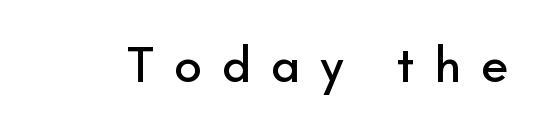
{"serif": "no", "italic": "no", "width": "normal", "stroke_contrast": "low", "x_height": "small", "monospaced": "no", "underline": "no", "letter_spacing": "wide", "letter_spacing_em": 0.4, "glyph_px": 50}
